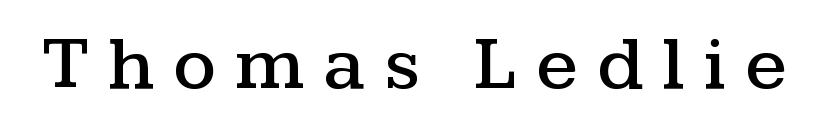
{"serif": "yes", "italic": "no", "width": "wide", "stroke_contrast": "medium", "x_height": "medium", "monospaced": "no", "underline": "no", "letter_spacing": "wide", "letter_spacing_em": 0.25, "glyph_px": 76}
